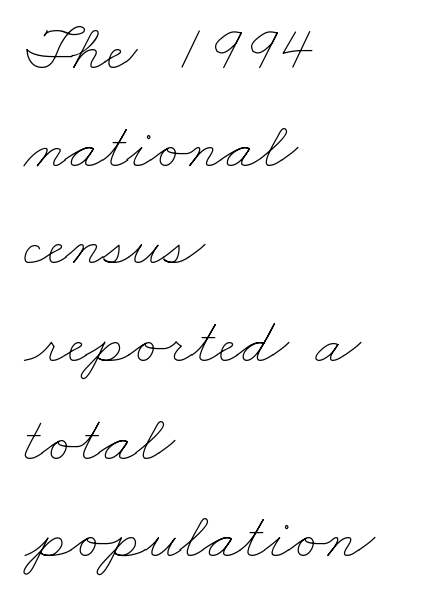
Caption: standard tracking, unaltered. Vertical stems look standard width or narrower in stroke. The compositor pushed each line to the left boundary. The lines sit at an ordinary, default distance from one another.
